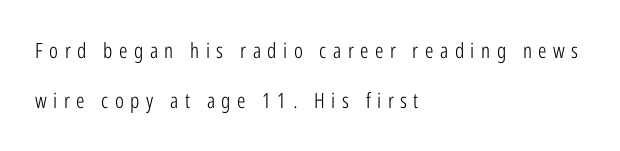
{"italic": "no", "bold": "no", "underline": "no", "align": "left", "line_spacing": "loose", "line_spacing_ratio": 2.39, "letter_spacing": "wide", "letter_spacing_em": 0.31, "glyph_px": 21}
